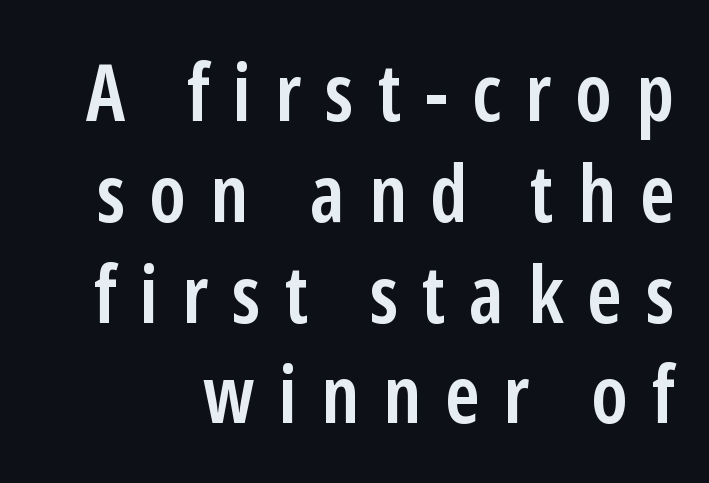
Q: Is the text bold? A: Semi-bold.
Q: Is the text italic (slanted)? A: No, it is upright.
Q: Is the typeface a serif or a sans-serif typeface? A: Sans-serif.
Q: Is the text underlined? A: No.
Q: Is the spacing between letters normal or unusually wide? A: Unusually wide.
Q: Is the spacing between lines tight, normal or loose? A: Normal.
Q: Width (condensed, normal, or wide)? A: Condensed.
Q: Stroke contrast? A: Low.
Q: x-height? A: Medium.
Q: Monospaced? A: No.
